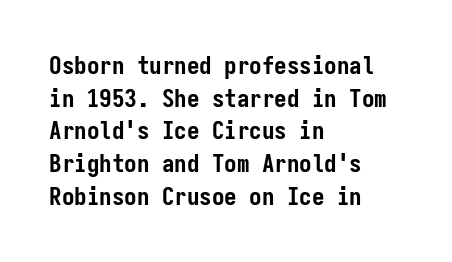
Q: Is the text bold? A: Yes.
Q: Is the text italic (slanted)? A: No, it is upright.
Q: Is the text underlined? A: No.
Q: How is the paragraph aligned? A: Left-aligned.
Q: Is the spacing between letters normal or unusually wide? A: Normal.
Q: Is the spacing between lines tight, normal or loose? A: Normal.
